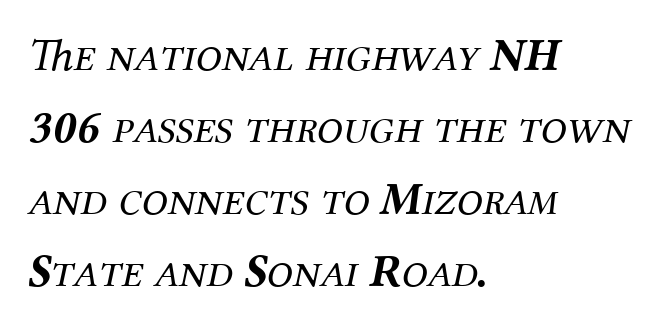
Every row of glyphs begins at an identical x-position on the left. Caption: face not bold, strokes unweighted. These lines were composed using italics. Is the letter spacing exaggerated? No — it looks like the ordinary default. What's the leading like? Ordinary, nothing unusual.
